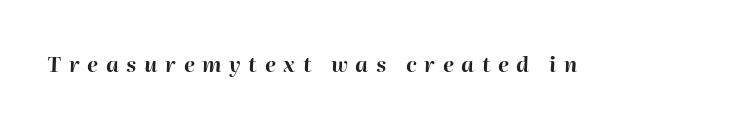
Q: Is the text bold? A: Yes.
Q: Is the text italic (slanted)? A: Yes, it leans right by about 2 degrees.
Q: Is the text underlined? A: No.
Q: Is the spacing between letters normal or unusually wide? A: Unusually wide.
